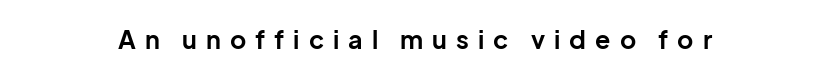
{"italic": "no", "bold": "yes", "underline": "no", "letter_spacing": "wide", "letter_spacing_em": 0.36, "glyph_px": 25}
